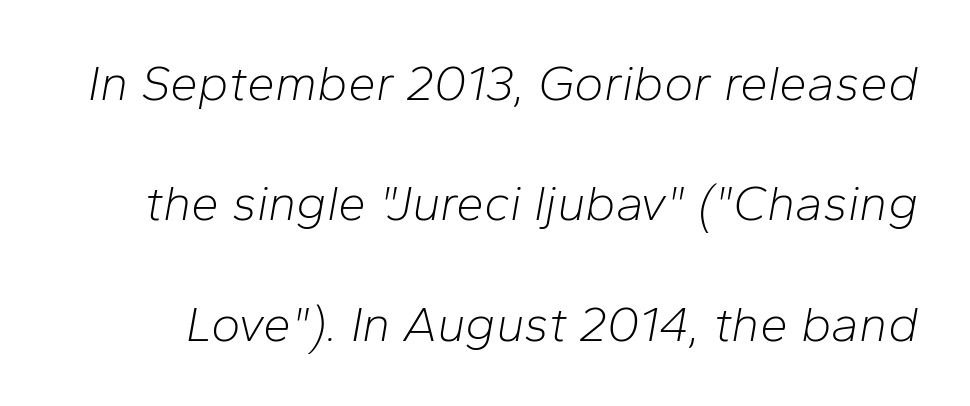
The image shows 50 px light type, italic (leaning right); set loose line spacing (2.41x), normal letter spacing, not underlined; low stroke contrast and a medium x-height.
